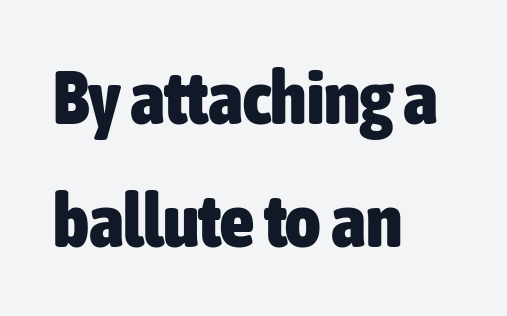
The image shows 75 px heavy, condensed sans-serif type, upright; set left-aligned, normal line spacing (1.64x), normal letter spacing, not underlined; low stroke contrast and a medium x-height.
